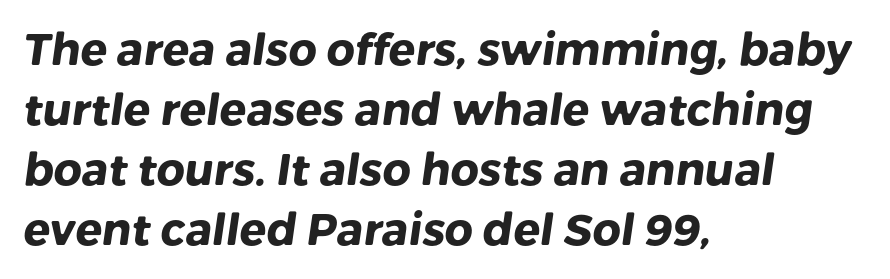
{"serif": "no", "bold": "yes", "weight": "heavy", "width": "normal", "stroke_contrast": "low", "x_height": "medium", "monospaced": "no", "underline": "no", "align": "left", "line_spacing": "normal", "line_spacing_ratio": 1.36, "letter_spacing": "normal", "letter_spacing_em": 0.0, "glyph_px": 44}
